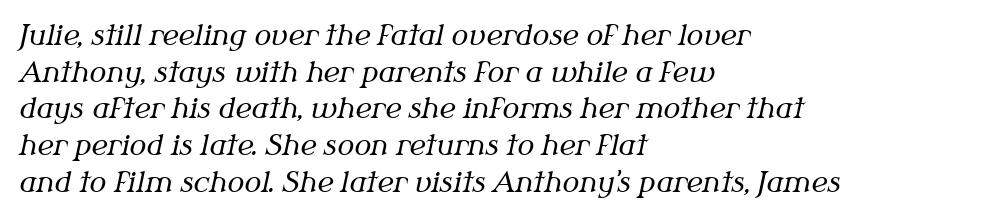
The image shows 28 px regular-weight serif type, italic (leaning right); set left-aligned, normal line spacing (1.31x), normal letter spacing, not underlined; medium stroke contrast and a medium x-height.
